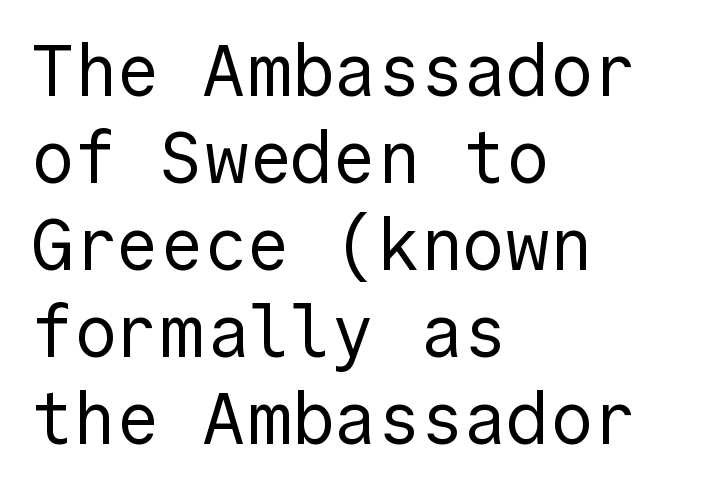
The image shows 72 px regular-weight sans-serif type, upright; set left-aligned, line spacing 1.21x, normal letter spacing, not underlined; a medium x-height.
